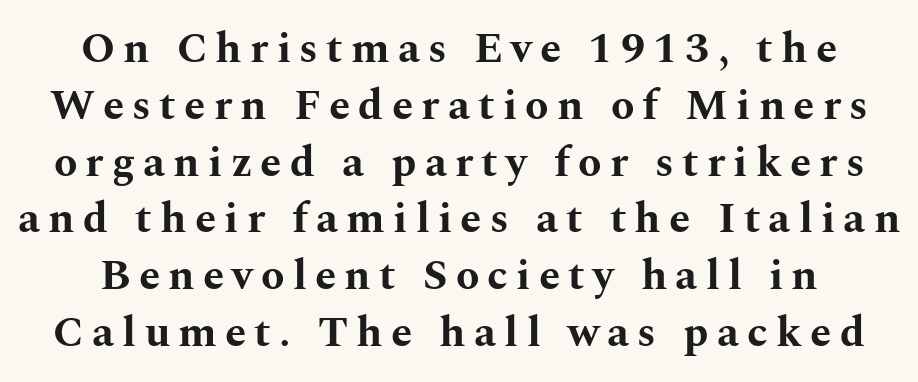
{"serif": "yes", "italic": "no", "bold": "yes", "weight": "bold", "width": "wide", "stroke_contrast": "medium", "x_height": "medium", "monospaced": "no", "underline": "no", "line_spacing": "normal", "line_spacing_ratio": 1.32, "glyph_px": 43}
